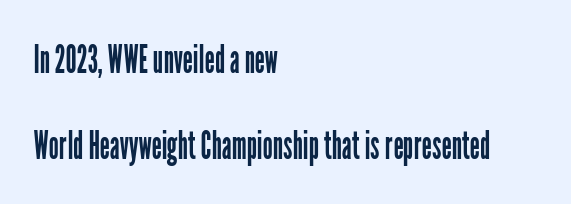
You can tell it's not italic because the verticals are truly vertical. Only glyphs here, with clear space below each row. Each letter keeps its own natural width here, so spacing adapts to shape. The vertical gap from one line to the next is large. Typeset ragged right — the left edge is the straight one.
